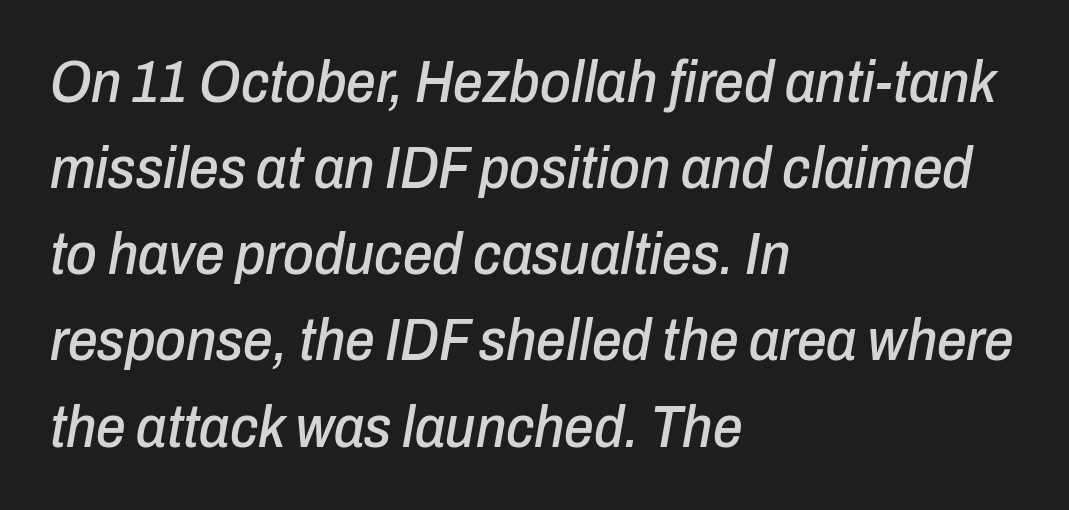
{"italic": "yes", "lean": "right", "slant_degrees": 10, "width": "condensed", "stroke_contrast": "low", "x_height": "medium", "monospaced": "no", "underline": "no", "align": "left", "line_spacing": "normal", "line_spacing_ratio": 1.46, "letter_spacing": "normal", "letter_spacing_em": 0.0, "glyph_px": 59}
